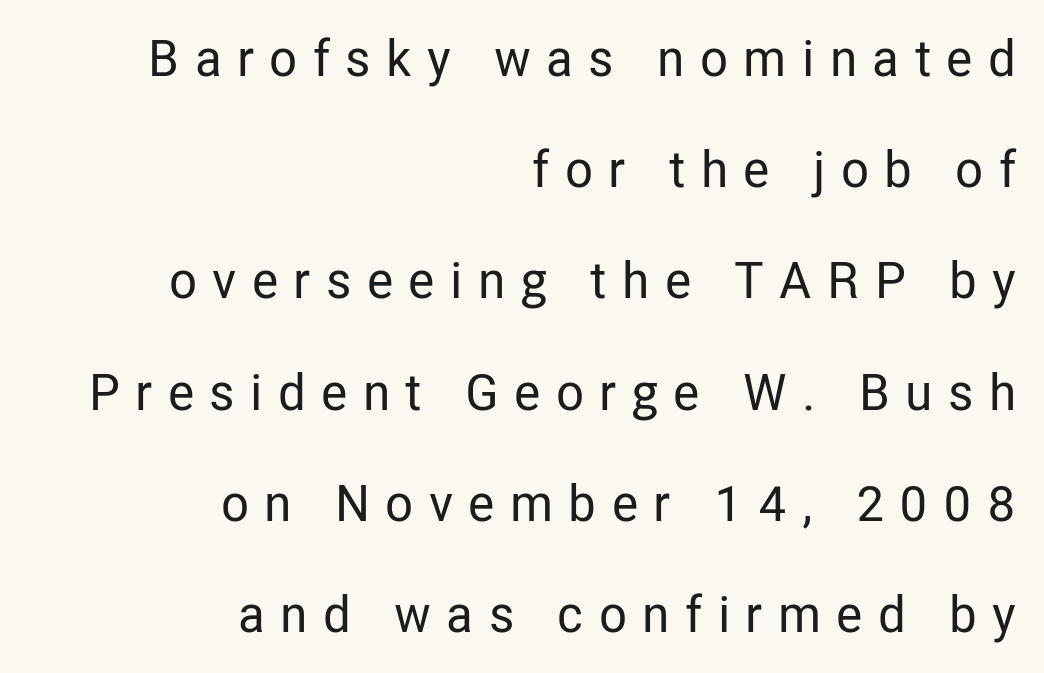
Short note: letters widely spaced. What's the leading like? Stretched, with rows far apart. Is this a sans? Yes — the strokes have no serifs. The strip under each line holds only bare page. The compositor pushed each line to the right boundary. Do the characters align in a grid? No, the font is proportional.
